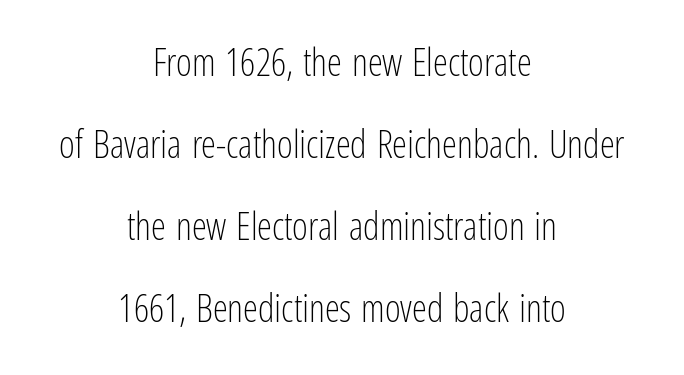
The image shows 38 px light, condensed sans-serif type, upright; set centered, loose line spacing (2.16x), normal letter spacing, not underlined; low stroke contrast and a medium x-height.
